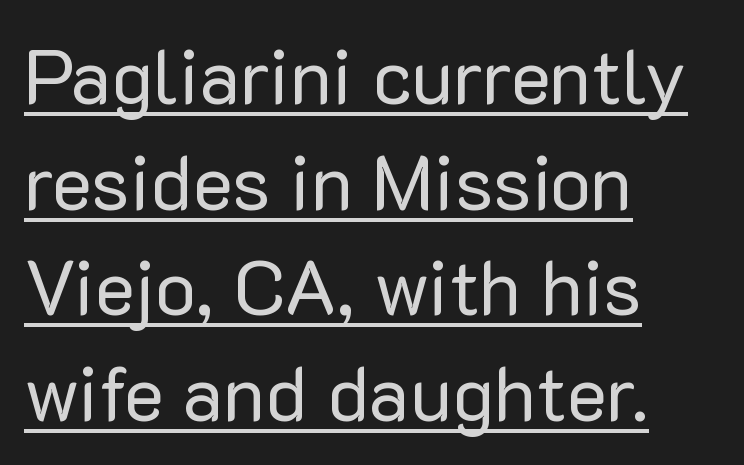
The image shows 76 px regular-weight sans-serif type, upright; set left-aligned, normal line spacing (1.39x), normal letter spacing, underlined; low stroke contrast and a medium x-height.
